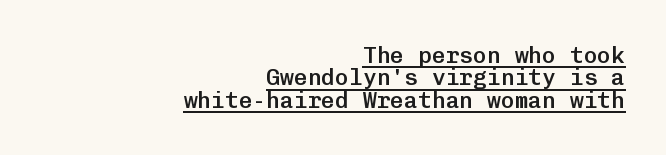
You can tell it's not italic because the verticals are truly vertical. This sample uses plain, unmodified letter spacing. Does the leading feel generous? Not at all — it's pinched. The ragged edge is on the left, which tells us the setting is flush right. Moderately thickened strokes mark this as semibold type. The lettering is marked with a stroke running underneath it.
